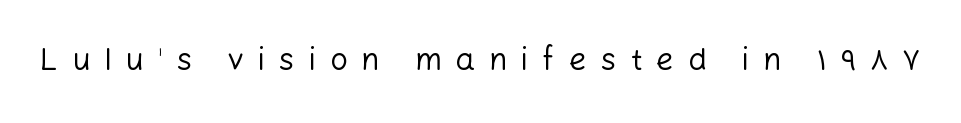
The image shows 31 px regular-weight sans-serif type, upright; set unusually wide letter spacing (+0.45 em), not underlined; low stroke contrast and a medium x-height.
